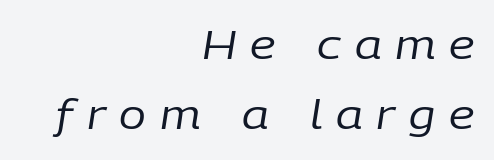
Tracking value appears strongly positive — letters spread wide. Descenders are the only things crossing below the line. Where is the straight margin? On the right. The passage shown is typed in a proportional face where columns would drift. Ink coverage per letter is moderate at most. Designer's note — italics engaged.
